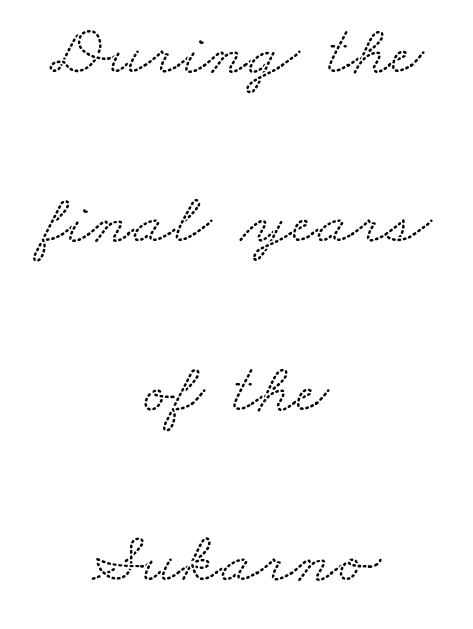
The image shows 72 px wide type; set centered, loose line spacing (2.35x), normal letter spacing, not underlined; low stroke contrast and a small x-height.
